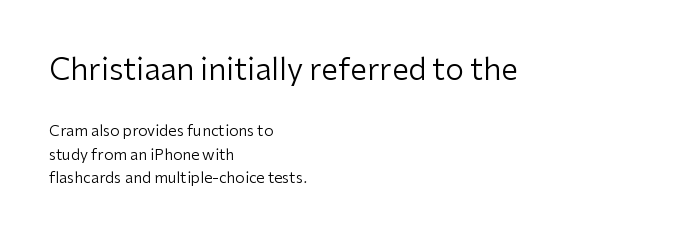
The image shows 30 px regular-weight sans-serif type, upright; set left-aligned, normal line spacing (1.57x), normal letter spacing, not underlined; the first (top) block is 2.0x larger; low stroke contrast and a medium x-height.
